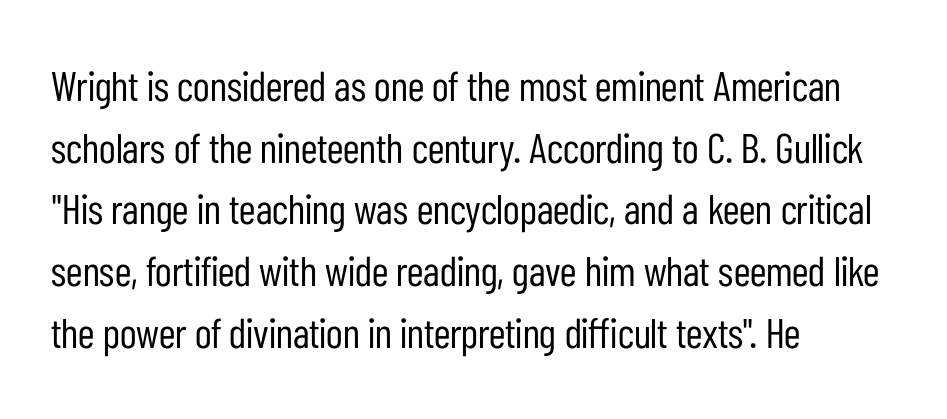
The image shows 42 px regular-weight, condensed sans-serif type, upright; set left-aligned, normal line spacing (1.47x), normal letter spacing, not underlined; low stroke contrast and a medium x-height.
